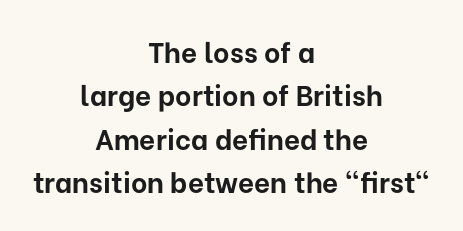
Q: Is the text bold? A: Yes.
Q: Is the text italic (slanted)? A: No, it is upright.
Q: Is the typeface a serif or a sans-serif typeface? A: Sans-serif.
Q: Is the text underlined? A: No.
Q: How is the paragraph aligned? A: Centered.
Q: Is the spacing between letters normal or unusually wide? A: Normal.
Q: Is the spacing between lines tight, normal or loose? A: Normal.
Q: Width (condensed, normal, or wide)? A: Normal.
Q: Stroke contrast? A: Low.
Q: x-height? A: Medium.
Q: Monospaced? A: No.
